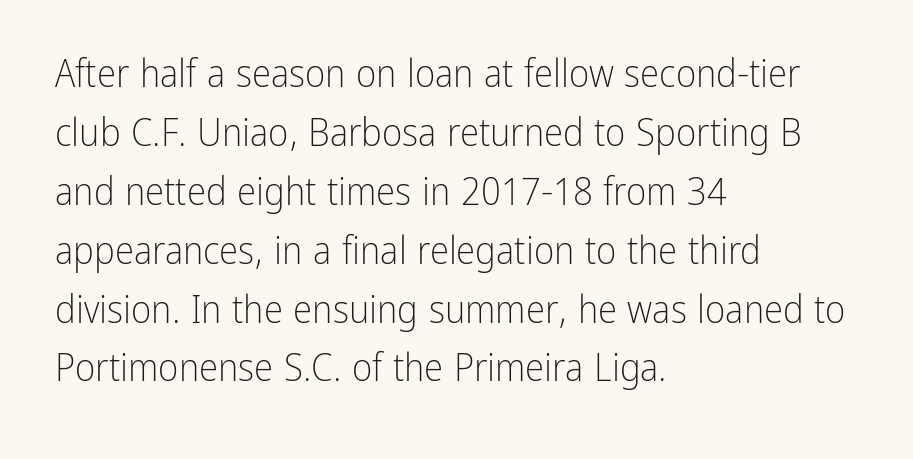
{"serif": "no", "italic": "no", "bold": "no", "weight": "light", "width": "condensed", "stroke_contrast": "low", "x_height": "medium", "monospaced": "no", "underline": "no", "align": "left", "line_spacing": "normal", "line_spacing_ratio": 1.51, "letter_spacing": "normal", "letter_spacing_em": 0.0, "glyph_px": 39}
